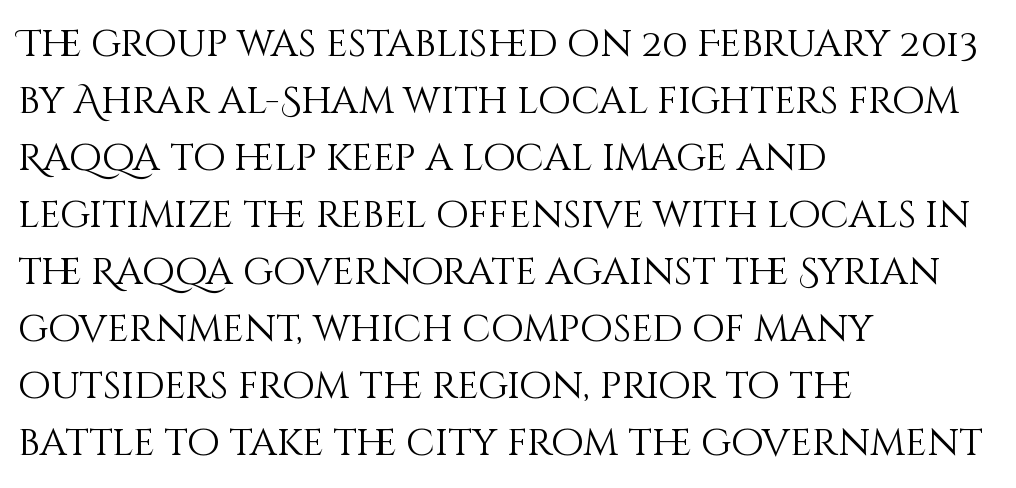
The image shows 38 px light type, upright; set left-aligned, normal line spacing (1.5x), normal letter spacing, not underlined; medium stroke contrast and a large x-height.
